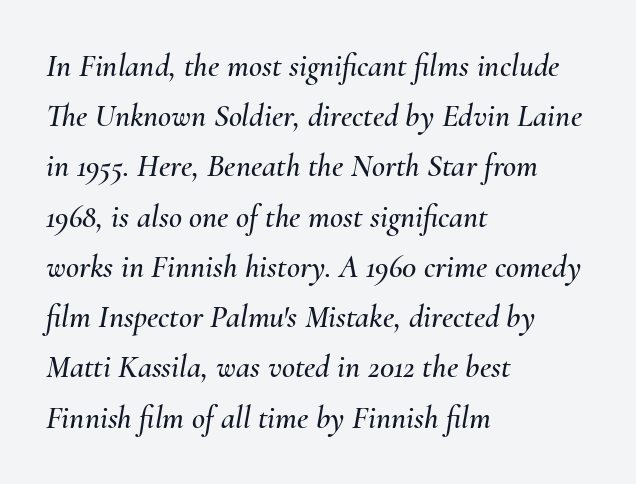
The image shows 32 px text type, italic (leaning right); set left-aligned, normal line spacing (1.57x), normal letter spacing, not underlined; medium stroke contrast and a small x-height.
